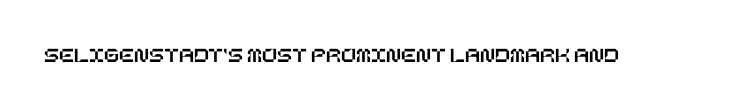
Tall strokes in this sample are plumb rather than angled. Short note: letters normally spaced. Lines of text with bare space underneath.
